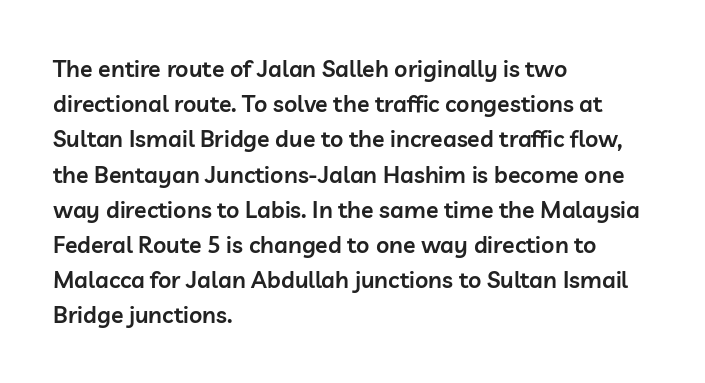
The image shows 23 px text type, upright; set left-aligned, normal line spacing (1.53x), normal letter spacing, not underlined.
